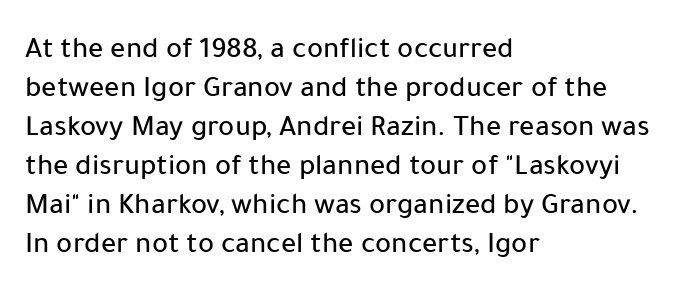
{"serif": "no", "italic": "no", "width": "normal", "stroke_contrast": "low", "x_height": "medium", "monospaced": "no", "underline": "no", "align": "left", "line_spacing": "normal", "line_spacing_ratio": 1.3, "letter_spacing": "normal", "letter_spacing_em": 0.0, "glyph_px": 30}
